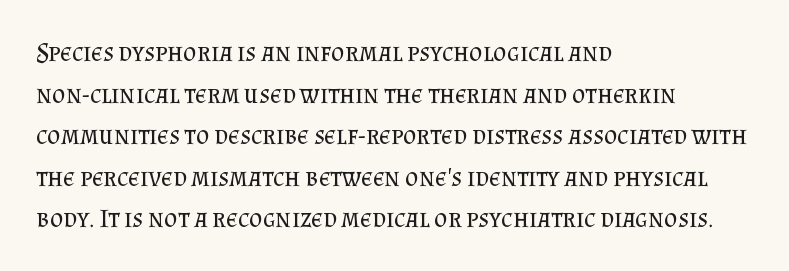
Rule under the text: the space is simply empty. One-word summary of the alignment: left. Stroke thickness stays within the range of a standard reading face or lighter. Rows of type keep a routine distance in the vertical direction. Ascenders rise straight up at ninety degrees. The tracking reads as untouched default to a designer's eye.
